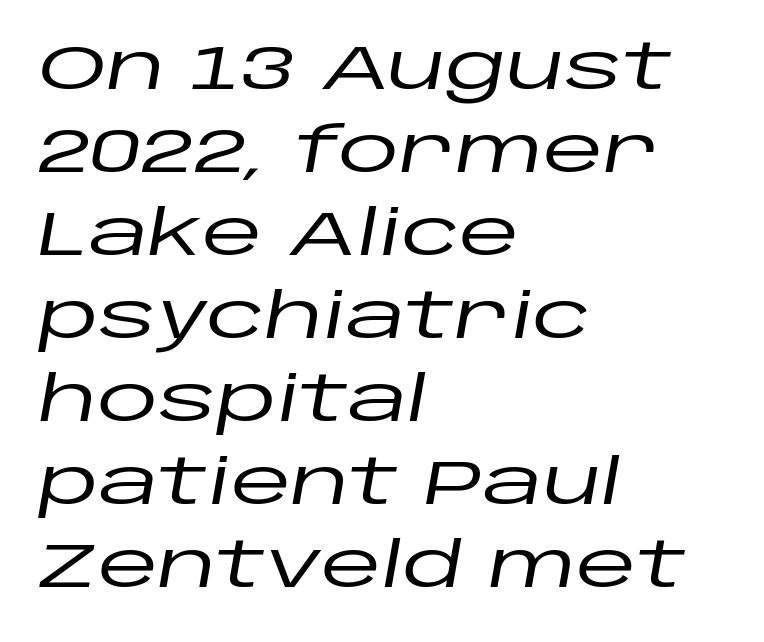
The image shows 62 px wide type, italic (leaning right); set left-aligned, normal line spacing (1.34x), normal letter spacing, not underlined; low stroke contrast and a large x-height.
